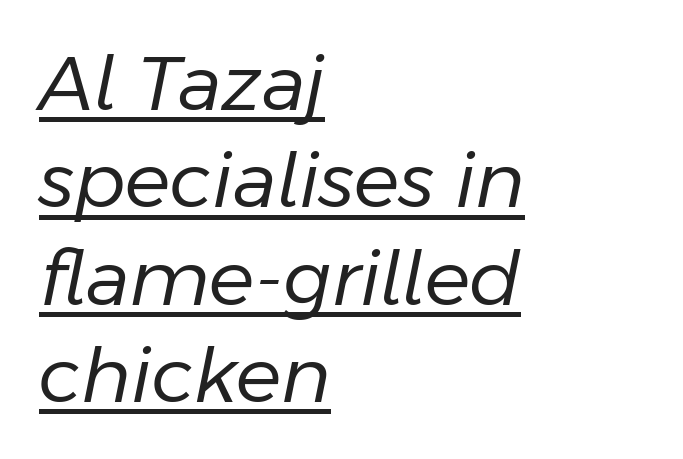
{"italic": "yes", "lean": "right", "slant_degrees": 11, "bold": "no", "weight": "regular", "width": "normal", "stroke_contrast": "low", "x_height": "medium", "monospaced": "no", "underline": "yes", "align": "left", "line_spacing": "normal", "line_spacing_ratio": 1.28, "letter_spacing": "normal", "letter_spacing_em": 0.0, "glyph_px": 76}
